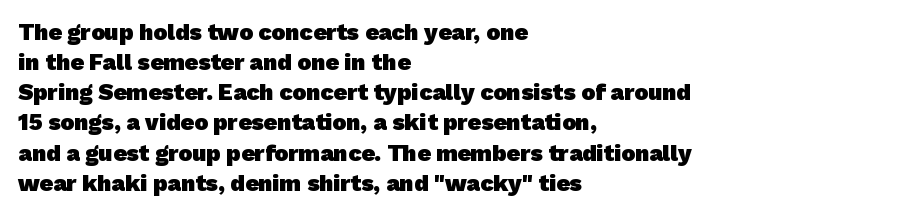
{"bold": "yes", "underline": "no", "align": "left", "line_spacing": "normal", "line_spacing_ratio": 1.31, "letter_spacing": "normal", "letter_spacing_em": 0.0, "glyph_px": 23}
